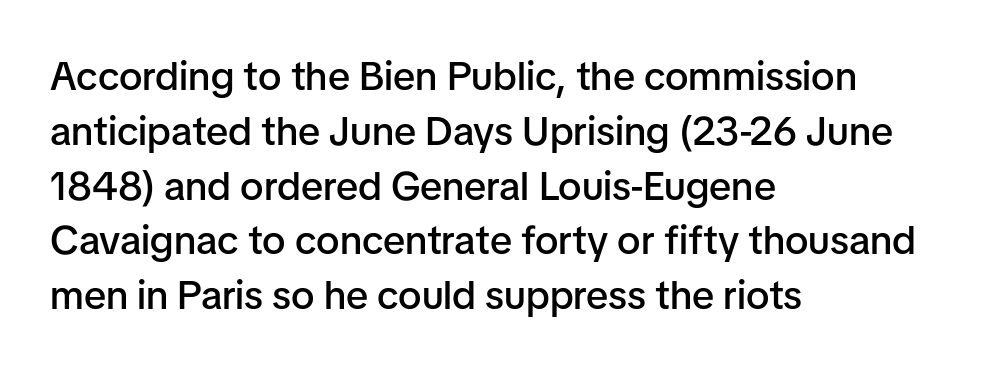
The designer went with a sans here, leaving each stem footless. Do the characters align in a grid? No, the font is proportional. The passage shown is not underscored anywhere. A typesetter would call this zero additional tracking.
